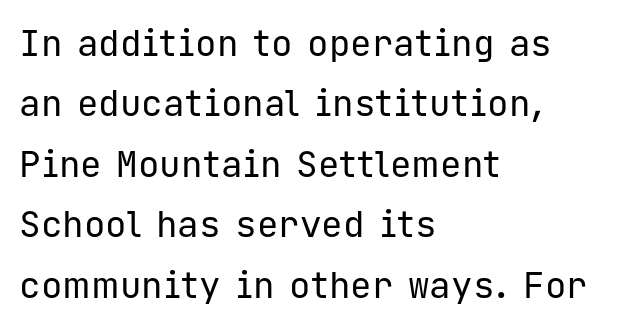
Q: Is the text bold? A: No.
Q: Is the text italic (slanted)? A: No, it is upright.
Q: Is the typeface a serif or a sans-serif typeface? A: Sans-serif.
Q: Is the text underlined? A: No.
Q: How is the paragraph aligned? A: Left-aligned.
Q: Is the spacing between letters normal or unusually wide? A: Normal.
Q: Is the spacing between lines tight, normal or loose? A: Normal.
Q: Width (condensed, normal, or wide)? A: Normal.
Q: Stroke contrast? A: Low.
Q: x-height? A: Medium.
Q: Monospaced? A: Yes.
